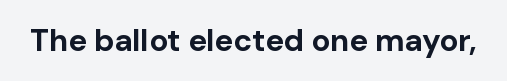
Q: Is the text bold? A: Yes.
Q: Is the text italic (slanted)? A: No, it is upright.
Q: Is the typeface a serif or a sans-serif typeface? A: Sans-serif.
Q: Is the text underlined? A: No.
Q: Is the spacing between letters normal or unusually wide? A: Normal.
Q: Width (condensed, normal, or wide)? A: Normal.
Q: Stroke contrast? A: Low.
Q: x-height? A: Medium.
Q: Monospaced? A: No.
